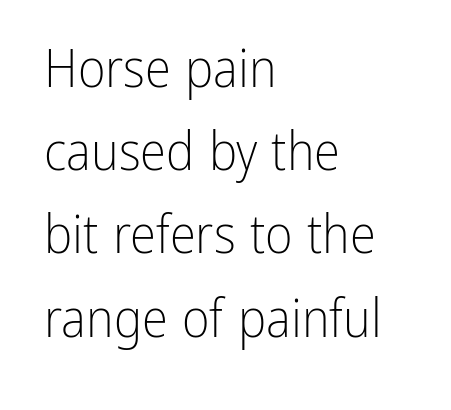
Q: Is the text bold? A: No.
Q: Is the text italic (slanted)? A: No, it is upright.
Q: Is the typeface a serif or a sans-serif typeface? A: Sans-serif.
Q: Is the text underlined? A: No.
Q: How is the paragraph aligned? A: Left-aligned.
Q: Is the spacing between letters normal or unusually wide? A: Normal.
Q: Is the spacing between lines tight, normal or loose? A: Normal.
Q: Width (condensed, normal, or wide)? A: Condensed.
Q: Stroke contrast? A: Low.
Q: x-height? A: Medium.
Q: Monospaced? A: No.
